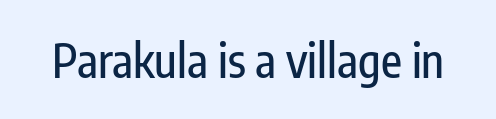
Underlining? Definitely not there. Each word holds together tightly as a unit, with standard inter-letter gaps. Spacing verdict: proportional, widths tailored to each character. The typography opts for an upright posture over an oblique one. Typographically, this falls in the sans-serif category.
